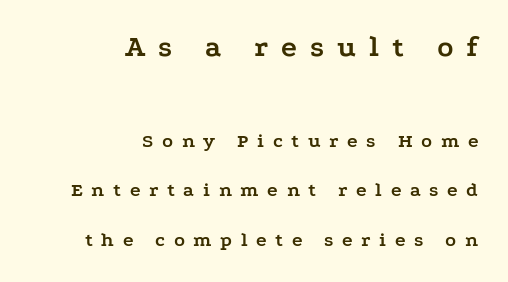
The image shows 30 px semibold, wide serif type, upright; set right-aligned, loose line spacing (2.49x), unusually wide letter spacing (+0.43 em), not underlined; the first (top) block is 1.5x larger; low stroke contrast and a medium x-height.
